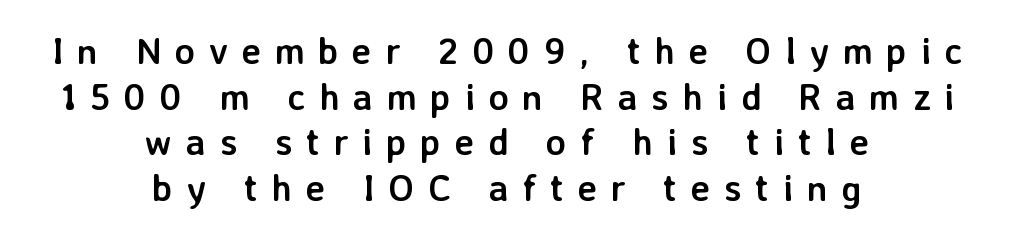
Q: Is the text bold? A: Yes.
Q: Is the text italic (slanted)? A: No, it is upright.
Q: Is the typeface a serif or a sans-serif typeface? A: Sans-serif.
Q: Is the text underlined? A: No.
Q: How is the paragraph aligned? A: Centered.
Q: Is the spacing between letters normal or unusually wide? A: Unusually wide.
Q: Width (condensed, normal, or wide)? A: Normal.
Q: Stroke contrast? A: Low.
Q: x-height? A: Medium.
Q: Monospaced? A: No.
